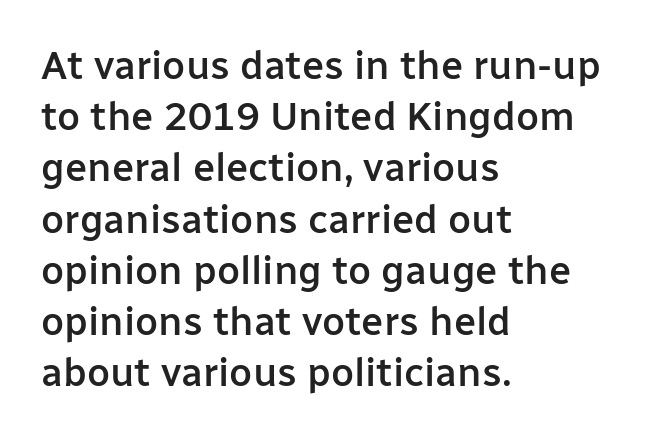
{"serif": "no", "italic": "no", "bold": "semi", "weight": "semibold", "width": "normal", "stroke_contrast": "low", "x_height": "medium", "monospaced": "no", "underline": "no", "align": "left", "line_spacing": "normal", "line_spacing_ratio": 1.28, "letter_spacing": "normal", "letter_spacing_em": 0.0, "glyph_px": 40}
